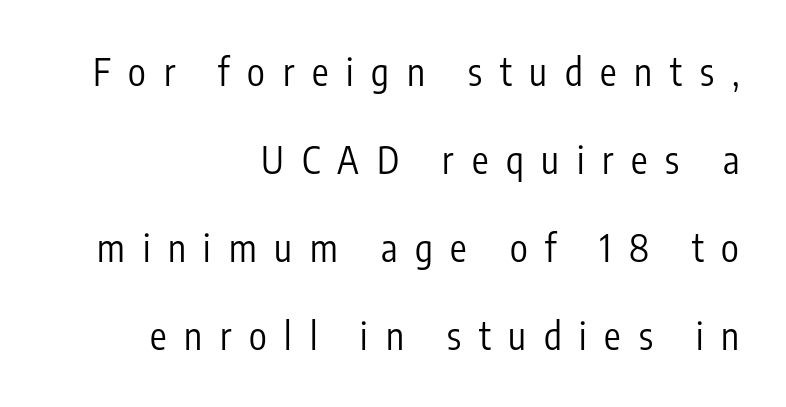
Q: Is the text bold? A: No.
Q: Is the text italic (slanted)? A: No, it is upright.
Q: Is the typeface a serif or a sans-serif typeface? A: Sans-serif.
Q: Is the text underlined? A: No.
Q: How is the paragraph aligned? A: Right-aligned.
Q: Is the spacing between letters normal or unusually wide? A: Unusually wide.
Q: Is the spacing between lines tight, normal or loose? A: Loose.
Q: Width (condensed, normal, or wide)? A: Condensed.
Q: Stroke contrast? A: Low.
Q: x-height? A: Medium.
Q: Monospaced? A: No.
